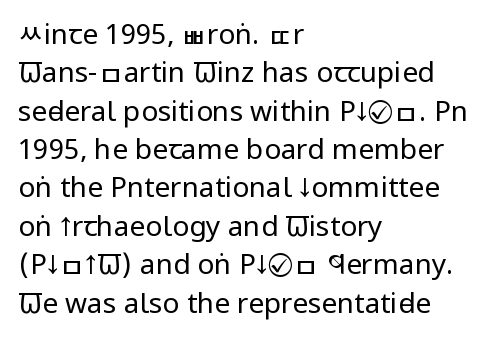
The image shows 28 px regular-weight, condensed sans-serif type, upright; set left-aligned, normal line spacing (1.37x), normal letter spacing, not underlined; low stroke contrast and a large x-height.
